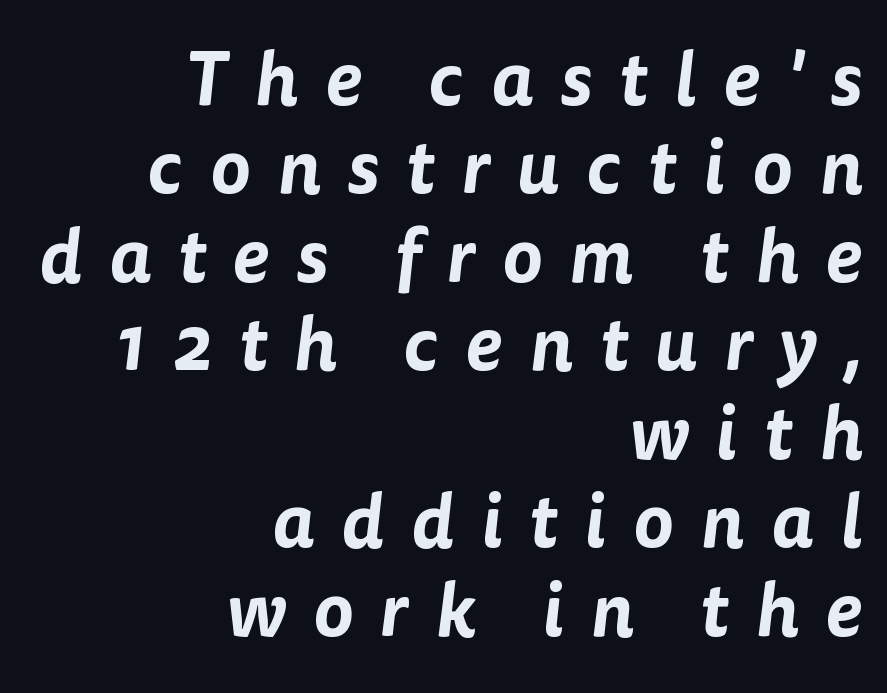
Q: Is the typeface a serif or a sans-serif typeface? A: Sans-serif.
Q: Is the text underlined? A: No.
Q: How is the paragraph aligned? A: Right-aligned.
Q: Is the spacing between letters normal or unusually wide? A: Unusually wide.
Q: Width (condensed, normal, or wide)? A: Normal.
Q: Stroke contrast? A: Low.
Q: x-height? A: Medium.
Q: Monospaced? A: No.
